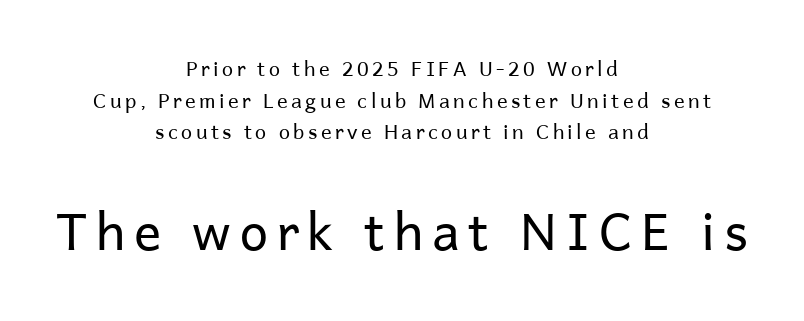
{"serif": "no", "italic": "no", "bold": "no", "weight": "regular", "width": "normal", "stroke_contrast": "low", "x_height": "medium", "monospaced": "no", "underline": "no", "align": "center", "line_spacing": "normal", "line_spacing_ratio": 1.58, "larger_block": "second", "size_ratio": 2.55, "glyph_px": 51}
